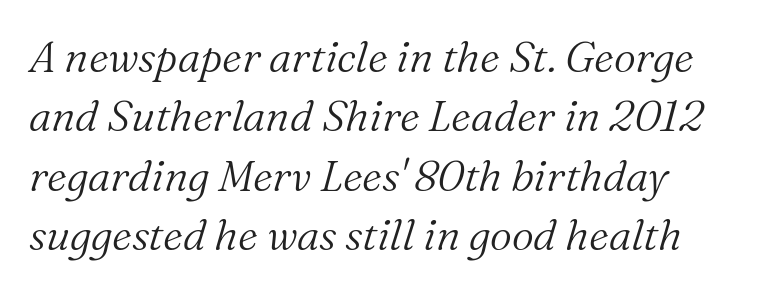
Serifs: yes, visible at the terminals of the letterforms. The type is set solid horizontally, with unmodified tracking. Quick note: underline off. Yep, that's italic — everything's leaning.
